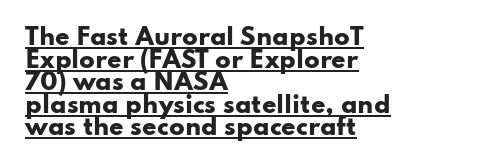
{"italic": "no", "bold": "yes", "underline": "yes", "align": "left", "line_spacing": "tight", "line_spacing_ratio": 0.98, "letter_spacing": "normal", "letter_spacing_em": 0.0, "glyph_px": 23}
